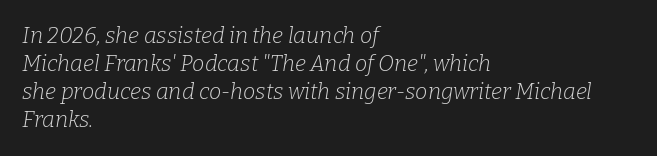
The zone under the glyphs is completely vacant. These glyphs show unthickened strokes, regular width or finer. Is the type slanted? Yes — the strokes lean at a clear angle. Regular leading.
